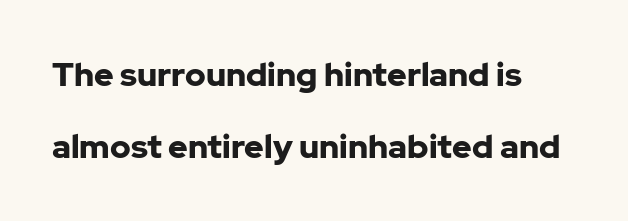
The image shows 33 px bold sans-serif type, upright; set left-aligned, loose line spacing (2.18x), normal letter spacing, not underlined; low stroke contrast and a medium x-height.
